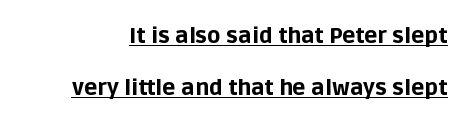
In terms of letterspacing, this is plain default setting. In designer terms, the underline attribute is active on this setting. Every character sits straight up, as roman type does. A typesetter would call this leading open, well beyond the default.
